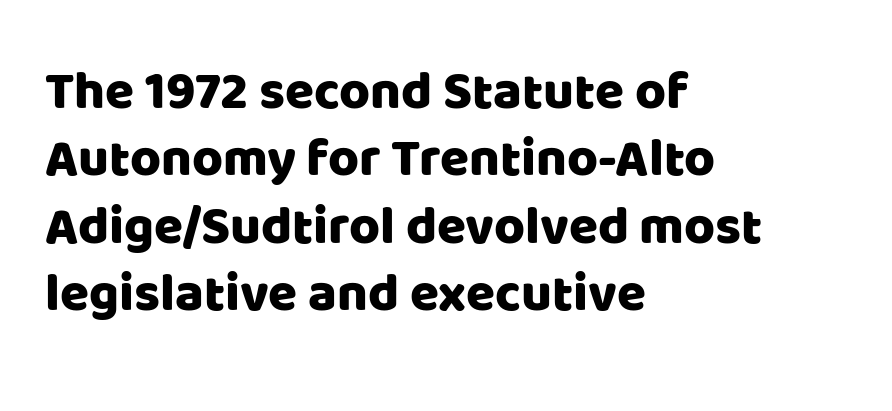
The image shows 53 px sans-serif type, upright; set left-aligned, normal line spacing (1.27x), normal letter spacing, not underlined; low stroke contrast and a large x-height.
